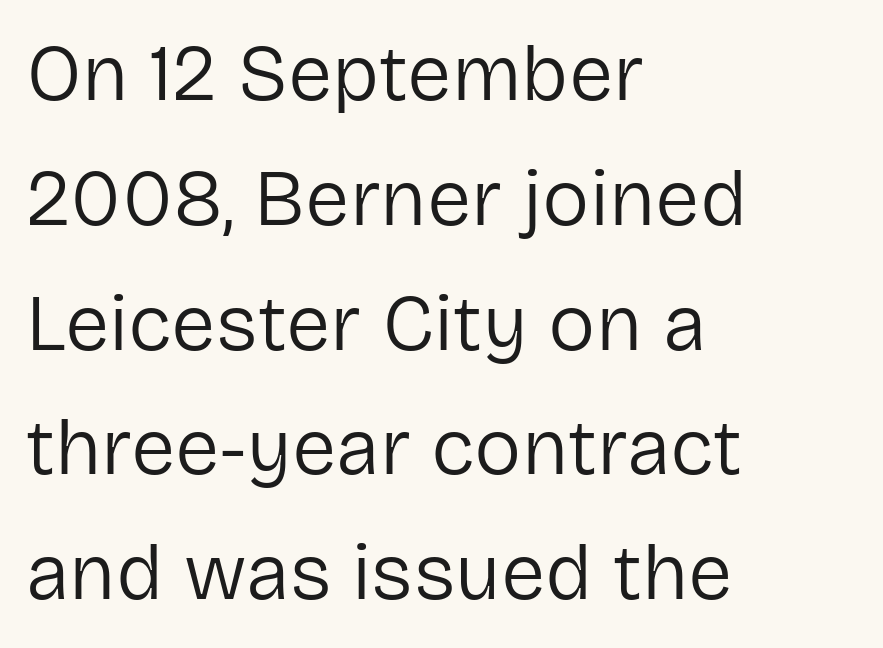
The image shows 79 px regular-weight sans-serif type, upright; set left-aligned, normal line spacing (1.58x), normal letter spacing, not underlined; low stroke contrast and a medium x-height.
